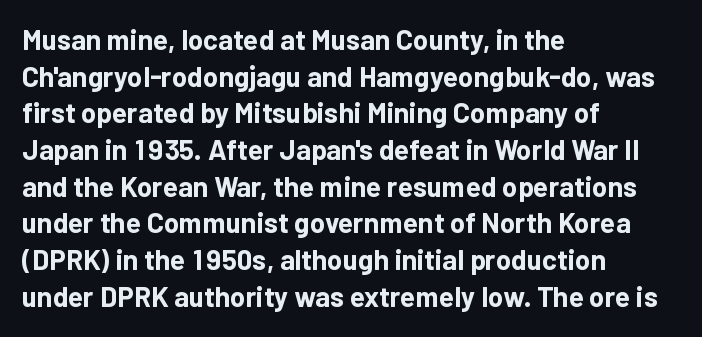
Compared with typical paragraphs, the rows here are spaced about the same. Is this a fixed-width face? No — the glyphs have proportional, varying widths. The line texture is even and compact thanks to regular tracking. Each glyph is drawn with heavy, bold strokes.
